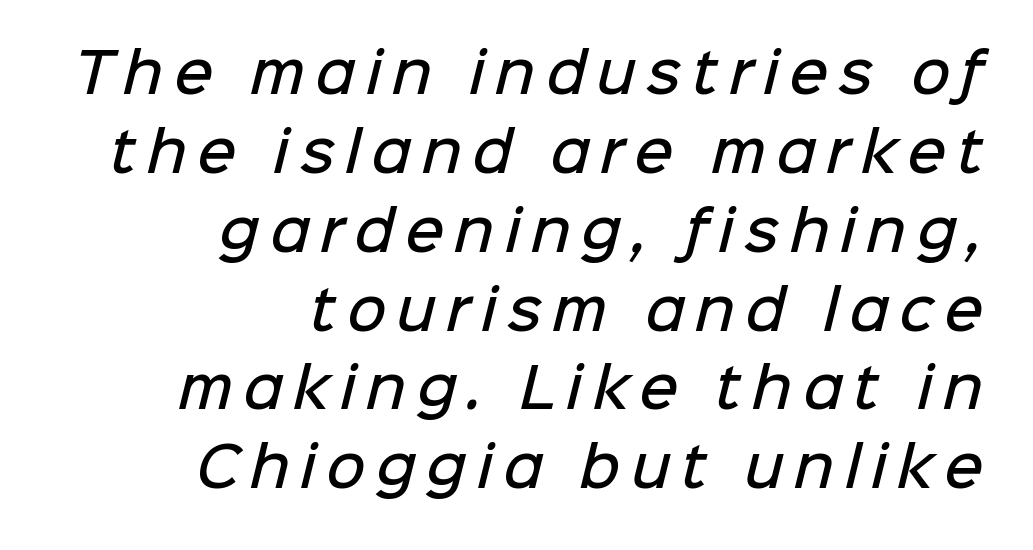
Each letter keeps its own natural width here, so spacing adapts to shape. Leading: standard. The letters are semibold — heavier than regular but short of a full bold. Type without underlining.
